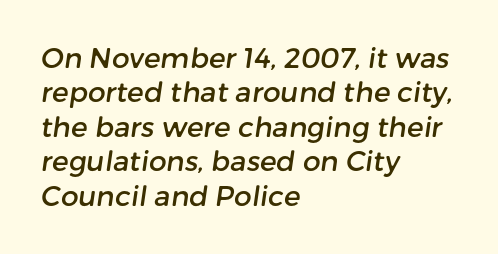
{"serif": "no", "width": "normal", "stroke_contrast": "low", "x_height": "medium", "monospaced": "no", "underline": "no", "align": "left", "line_spacing_ratio": 1.23, "letter_spacing": "normal", "letter_spacing_em": 0.0, "glyph_px": 28}
